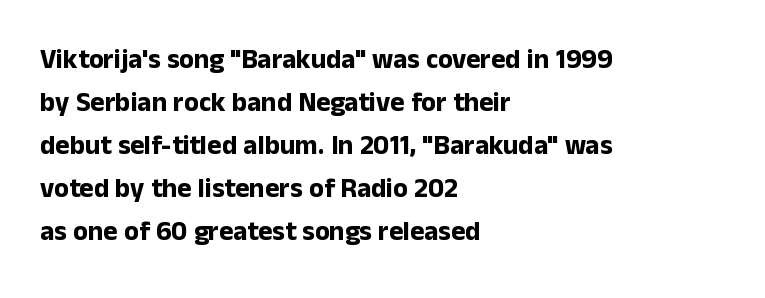
Q: Is the text bold? A: Yes.
Q: Is the text italic (slanted)? A: No, it is upright.
Q: Is the text underlined? A: No.
Q: How is the paragraph aligned? A: Left-aligned.
Q: Is the spacing between letters normal or unusually wide? A: Normal.
Q: Is the spacing between lines tight, normal or loose? A: Normal.
